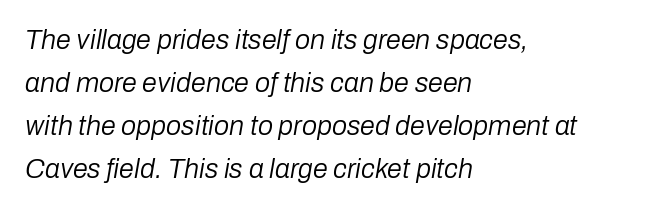
Q: Is the text bold? A: No.
Q: Is the text italic (slanted)? A: Yes, it leans right by about 10 degrees.
Q: Is the text underlined? A: No.
Q: How is the paragraph aligned? A: Left-aligned.
Q: Is the spacing between letters normal or unusually wide? A: Normal.
Q: Is the spacing between lines tight, normal or loose? A: Normal.
